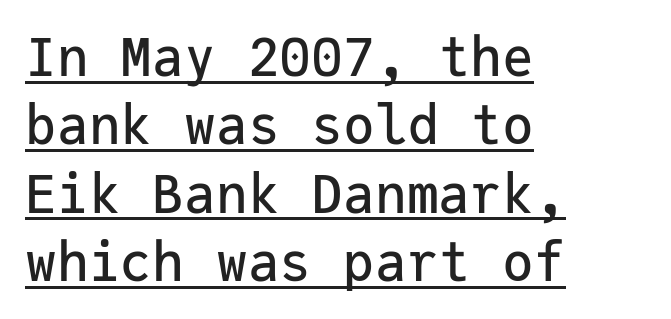
Visually the block forms a straight wall on the left and a jagged coastline on the right. This sample uses an upright cut, with every glyph sitting square on the baseline. The designer left line spacing at the default. The face used here is monospaced, like something from a code editor. Does the type have serifs? No, each stem ends abruptly. Short note: letters normally spaced.
